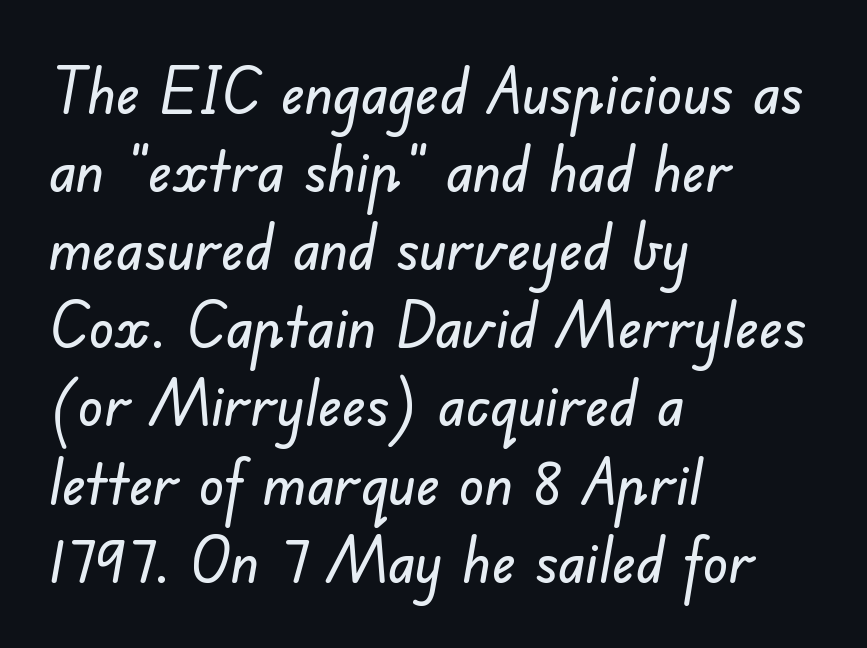
Typographically, this falls in the sans-serif category. No word sits above an underline. Between one letter and the next there's only the usual sliver of space. If you drew a ruler down the left edge, every line would touch it. These lines are rendered in a variable-pitch font.
